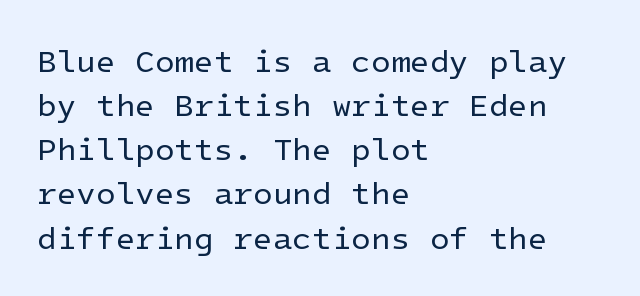
Bold? No — there's no thickening of the strokes. The ragged edge is on the right, which tells us the setting is flush left. This sample keeps an unexceptional amount of space between lines. Does the lettering tilt? It doesn't — this is upright. Students, note that the glyphs here touch the page at normal intervals.
